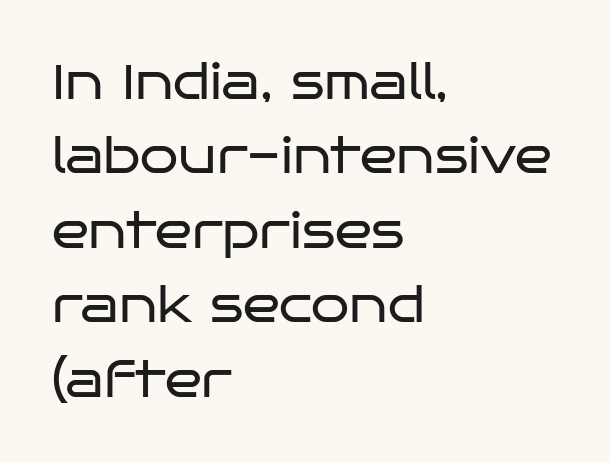
The image shows 49 px regular-weight, wide sans-serif type, upright; set left-aligned, normal line spacing (1.52x), normal letter spacing, not underlined; low stroke contrast and a large x-height.
